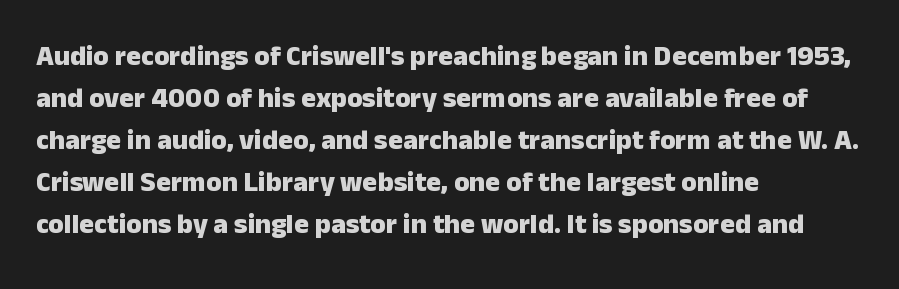
Q: Is the text bold? A: Yes.
Q: Is the text italic (slanted)? A: No, it is upright.
Q: Is the typeface a serif or a sans-serif typeface? A: Sans-serif.
Q: Is the text underlined? A: No.
Q: How is the paragraph aligned? A: Left-aligned.
Q: Is the spacing between letters normal or unusually wide? A: Normal.
Q: Is the spacing between lines tight, normal or loose? A: Normal.
Q: Width (condensed, normal, or wide)? A: Normal.
Q: Stroke contrast? A: Low.
Q: x-height? A: Medium.
Q: Monospaced? A: No.
